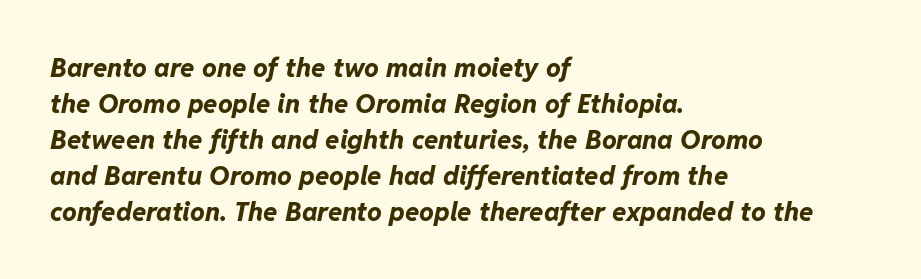
{"italic": "yes", "lean": "right", "slant_degrees": 11, "bold": "yes", "underline": "no", "align": "left", "line_spacing": "normal", "line_spacing_ratio": 1.38, "letter_spacing": "normal", "letter_spacing_em": 0.0, "glyph_px": 26}
